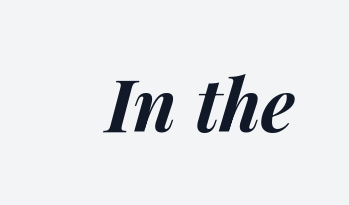
On the weight axis this lands at bold, roughly 700. The rendering applies a slant to the glyphs. Descenders are the only things crossing below the line. The face used here is proportionally spaced, like ordinary book or web type.
